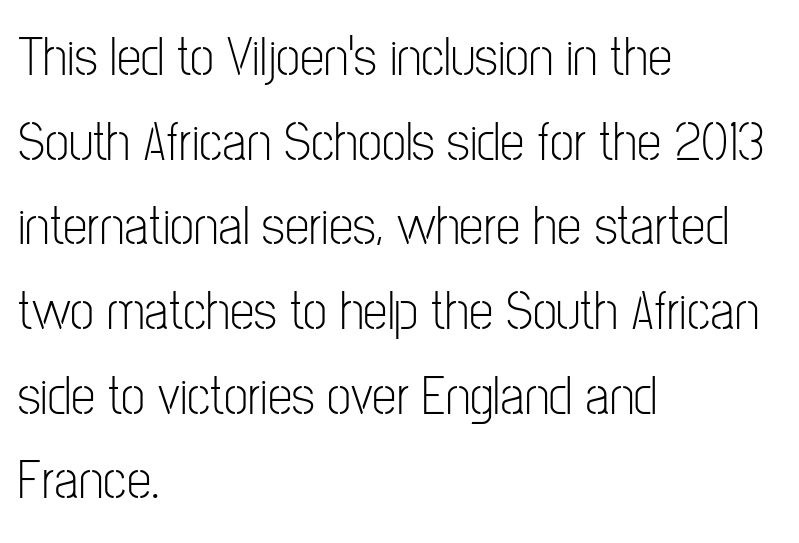
The string is rendered with underlining switched off. Tracking here is standard; glyphs follow each other at the usual distance. The font family rendered here belongs to the sans-serif group. Letters have the restrained weight of plain body copy at most.
